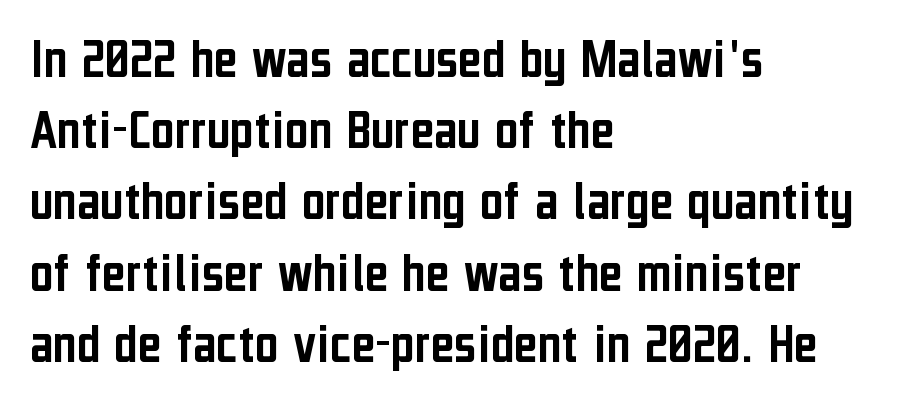
Does extra space separate the letters? No, they use regular spacing. Varying glyph widths throughout — classic text-font behaviour. Regular leading. The letters stand straight up with perfectly vertical stems. This sample uses a sans-serif face. Underline: absent.
